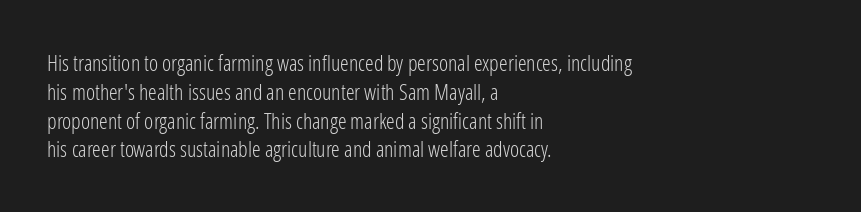
No extra ink here — the face is not bold. The ragged edge is on the right, which tells us the setting is flush left. Decoration check: the copy has no underline. Between one letter and the next there's only the usual sliver of space. No italicization has been applied; the sample stays upright. Successive baselines arrive at the customary interval.
